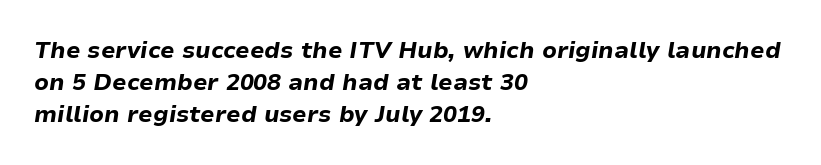
{"italic": "yes", "lean": "right", "slant_degrees": 9, "bold": "yes", "underline": "no", "align": "left", "line_spacing": "normal", "line_spacing_ratio": 1.39, "letter_spacing": "normal", "letter_spacing_em": 0.0, "glyph_px": 23}
